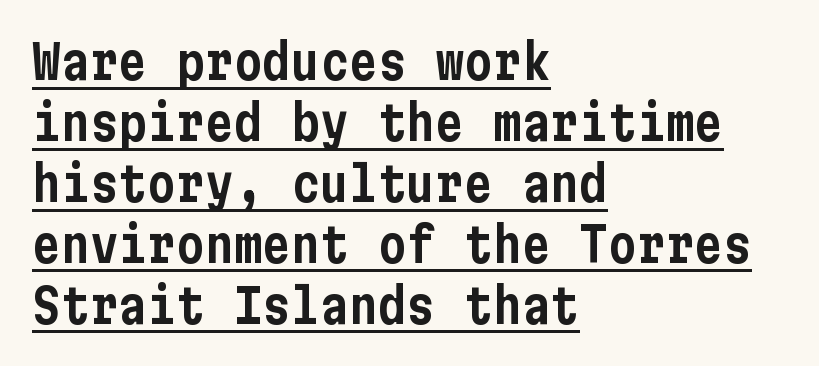
The typeface chosen for these lines omits serifs. Words appear dense and cohesive because spacing is normal. The ragged edge is on the right, which tells us the setting is flush left. Characters remain perfectly vertical along every line. Reading down the column, the eye jumps a familiar distance to each next line.
